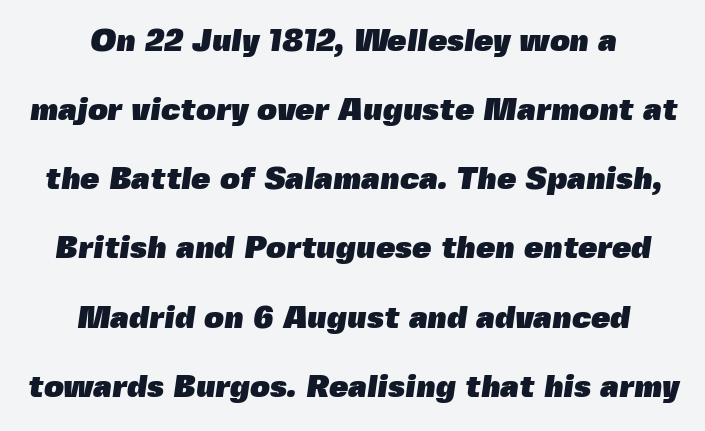
Q: Is the text bold? A: Yes.
Q: Is the typeface a serif or a sans-serif typeface? A: Sans-serif.
Q: Is the text underlined? A: No.
Q: Is the spacing between letters normal or unusually wide? A: Normal.
Q: Is the spacing between lines tight, normal or loose? A: Loose.
Q: Width (condensed, normal, or wide)? A: Normal.
Q: x-height? A: Medium.
Q: Monospaced? A: No.
